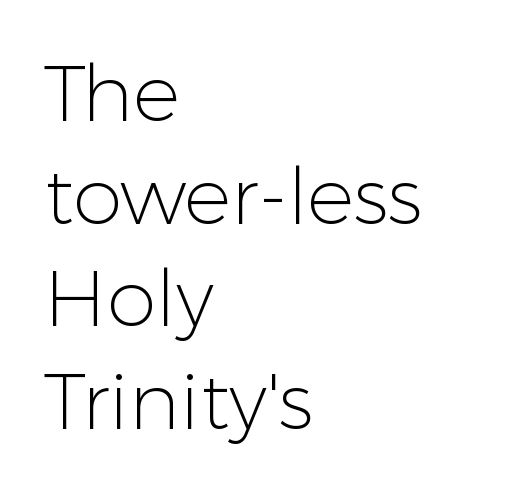
Q: Is the text bold? A: No.
Q: Is the text italic (slanted)? A: No, it is upright.
Q: Is the typeface a serif or a sans-serif typeface? A: Sans-serif.
Q: Is the text underlined? A: No.
Q: How is the paragraph aligned? A: Left-aligned.
Q: Is the spacing between letters normal or unusually wide? A: Normal.
Q: Is the spacing between lines tight, normal or loose? A: Normal.
Q: Width (condensed, normal, or wide)? A: Normal.
Q: Stroke contrast? A: Low.
Q: x-height? A: Medium.
Q: Monospaced? A: No.
